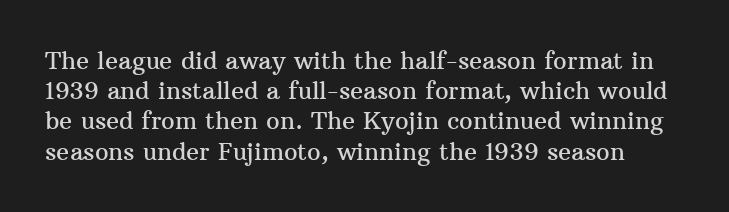
Unlike italic type, these characters show no tilt at all. This sample keeps an unexceptional amount of space between lines. Words float on clear page, feet unadorned. Spacing between characters is what you'd get straight out of the box.
